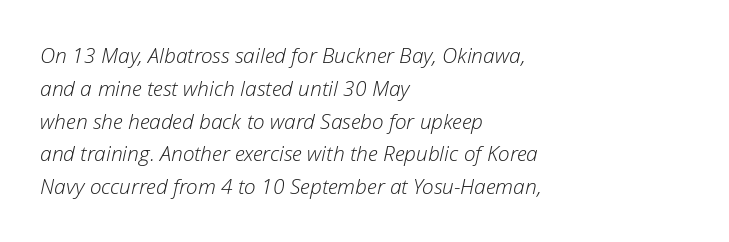
The image shows 21 px text type, italic (leaning right); set left-aligned, normal line spacing (1.56x), normal letter spacing, not underlined.
